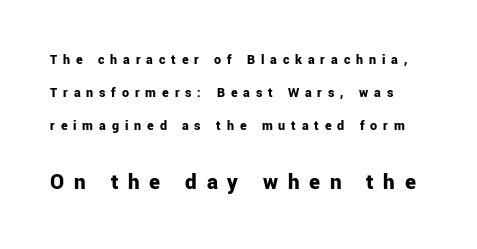
The image shows 23 px bold type, upright; set loose line spacing (2.35x), unusually wide letter spacing (+0.42 em), not underlined; the second (bottom) block is 1.64x larger.
